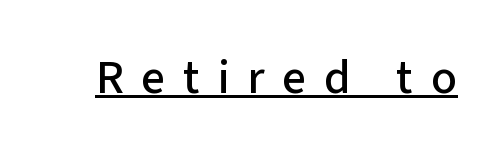
The passage shown is underscored from start to finish. Nope, no serifs anywhere on these letters. Characters remain perfectly vertical along every line. Is this a fixed-width face? No — the glyphs have proportional, varying widths. The type is letterspaced generously, with wide tracking.
